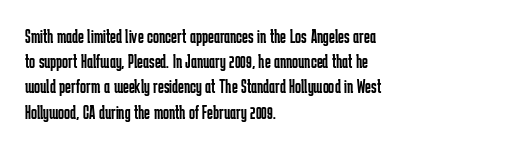
How would I describe the line gaps? Plain and ordinary. Stem width sits at or under what a default text font uses. Posture: straight, roman, zero tilt. Underlining? Definitely not there. How are the letters spaced? Ordinarily, with no added tracking. Alignment: flush left.
